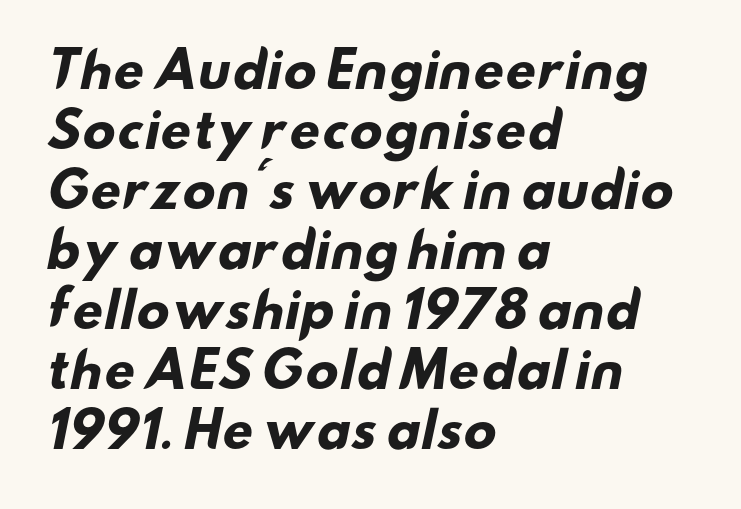
The image shows 48 px heavy, wide sans-serif type; set left-aligned, normal line spacing (1.25x), normal letter spacing, not underlined; low stroke contrast and a small x-height.
